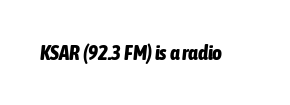
The image shows 21 px bold type, italic (leaning right); set normal letter spacing, not underlined.
